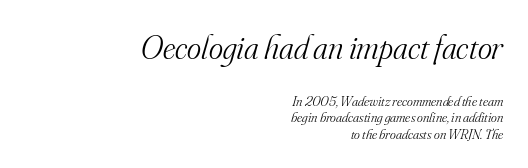
Q: Is the text bold? A: No.
Q: Is the text italic (slanted)? A: Yes, it leans right by about 16 degrees.
Q: Is the typeface a serif or a sans-serif typeface? A: Serif.
Q: Is the text underlined? A: No.
Q: How is the paragraph aligned? A: Right-aligned.
Q: Is the spacing between letters normal or unusually wide? A: Normal.
Q: Which block of text is set in a larger size, the first (top) or the second (bottom)? A: The first (top) one.
Q: Width (condensed, normal, or wide)? A: Normal.
Q: Stroke contrast? A: Medium.
Q: x-height? A: Small.
Q: Monospaced? A: No.
